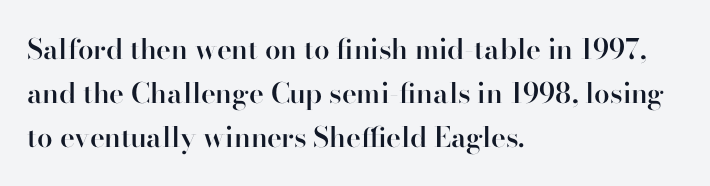
The image shows 28 px semibold serif type, upright; set left-aligned, normal line spacing (1.57x), normal letter spacing, not underlined; high stroke contrast and a small x-height.
